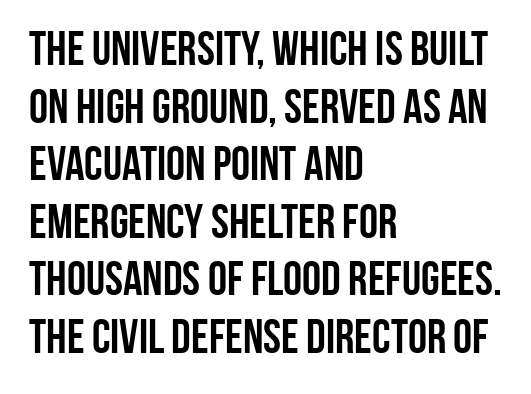
{"serif": "no", "italic": "no", "bold": "yes", "weight": "semibold", "width": "condensed", "stroke_contrast": "low", "x_height": "large", "monospaced": "no", "underline": "no", "align": "left", "line_spacing_ratio": 1.2, "letter_spacing": "normal", "letter_spacing_em": 0.0, "glyph_px": 48}
